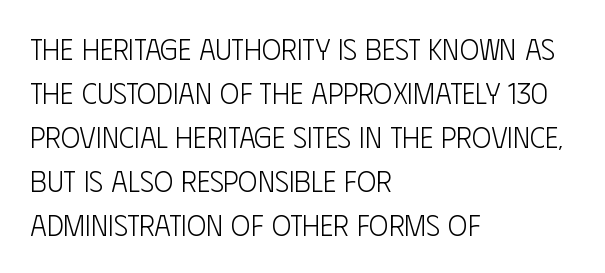
Q: Is the text bold? A: No.
Q: Is the text italic (slanted)? A: No, it is upright.
Q: Is the typeface a serif or a sans-serif typeface? A: Sans-serif.
Q: Is the text underlined? A: No.
Q: How is the paragraph aligned? A: Left-aligned.
Q: Is the spacing between letters normal or unusually wide? A: Normal.
Q: Is the spacing between lines tight, normal or loose? A: Normal.
Q: Width (condensed, normal, or wide)? A: Condensed.
Q: Stroke contrast? A: Low.
Q: x-height? A: Large.
Q: Monospaced? A: No.
